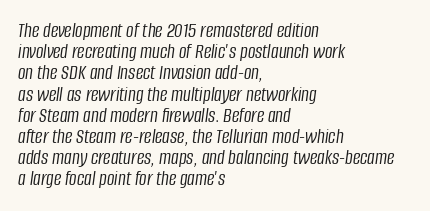
{"italic": "yes", "lean": "right", "slant_degrees": 8, "bold": "no", "underline": "no", "align": "left", "line_spacing": "tight", "line_spacing_ratio": 1.01, "letter_spacing": "normal", "letter_spacing_em": 0.0, "glyph_px": 21}
